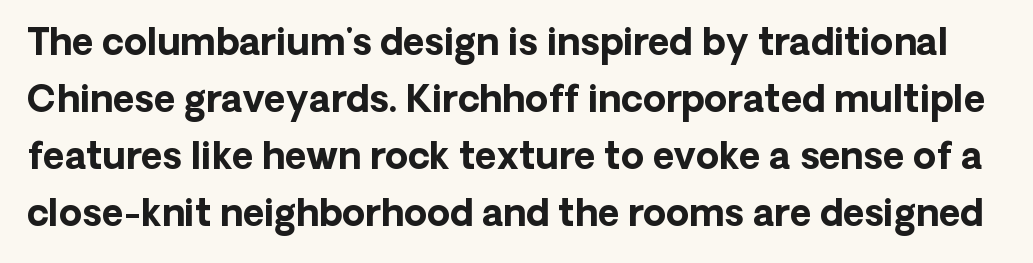
The lettering stays uniformly vertical, giving the passage a roman look. The letterforms sit shoulder to shoulder at normal distance. Descender tails drop into unmarked territory. Heavy-handed strokes throughout: this text is bold. Successive baselines arrive at the customary interval.
